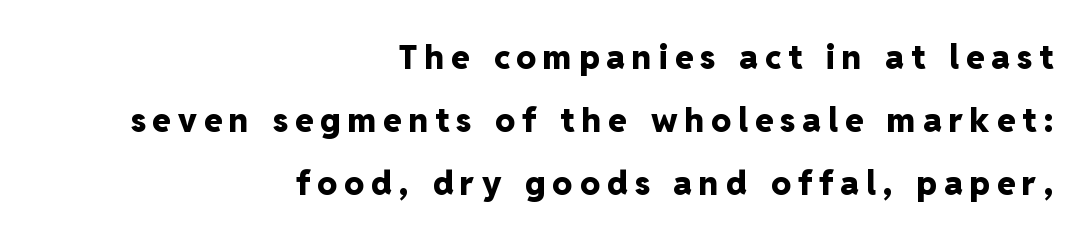
The image shows 33 px heavy sans-serif type, upright; set right-aligned, loose line spacing (1.91x), unusually wide letter spacing (+0.22 em), not underlined; low stroke contrast and a medium x-height.
